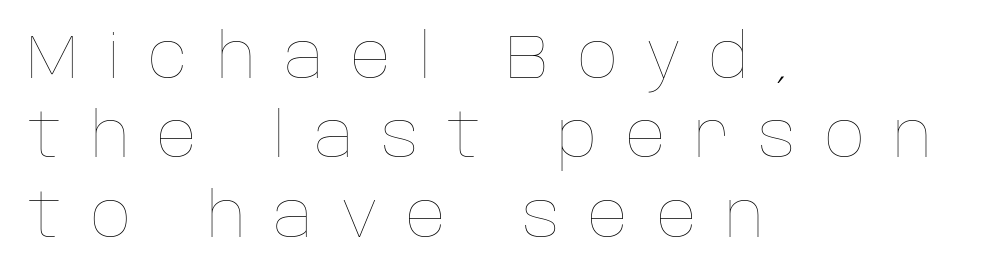
{"italic": "no", "bold": "no", "weight": "thin", "width": "normal", "stroke_contrast": "low", "x_height": "large", "monospaced": "no", "underline": "no", "align": "left", "line_spacing": "normal", "line_spacing_ratio": 1.28, "letter_spacing": "wide", "letter_spacing_em": 0.46, "glyph_px": 62}
